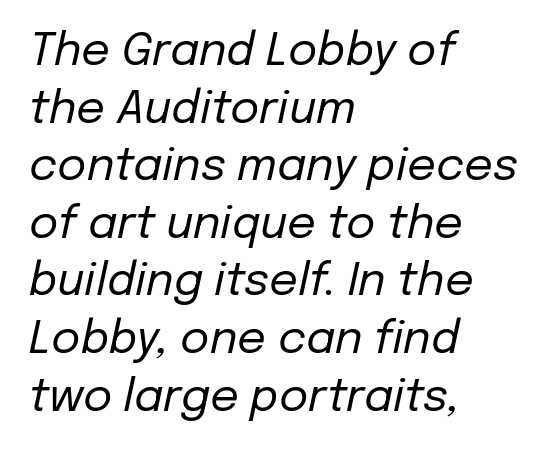
The image shows 45 px regular-weight type, italic (leaning right); set left-aligned, normal line spacing (1.28x), normal letter spacing, not underlined; low stroke contrast and a medium x-height.
